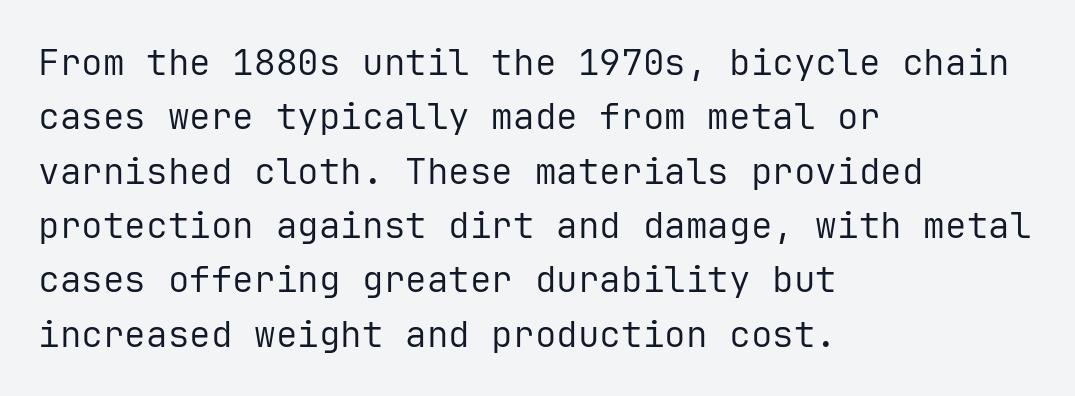
A quiet, ordinary-to-light weight characterises the typeface. Each letter, wide or thin by design, is forced into the same width here. Regarding leading, the lines here are spaced in the standard way. The baseline area is clear.
